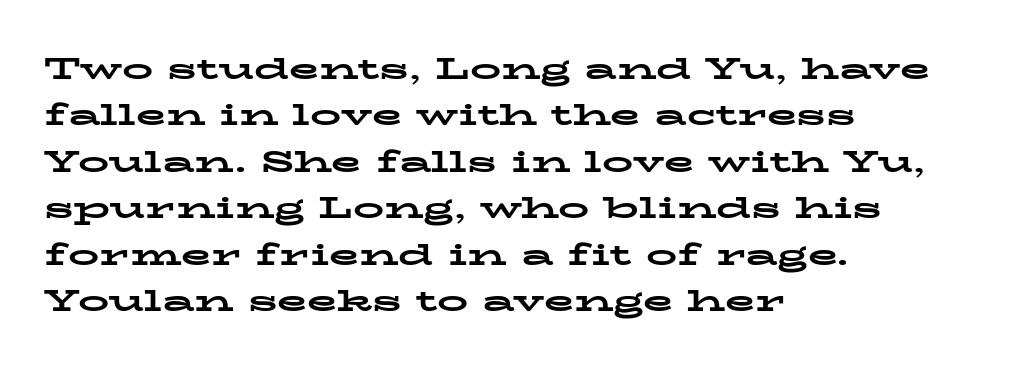
Q: Is the text bold? A: Yes.
Q: Is the text italic (slanted)? A: No, it is upright.
Q: Is the typeface a serif or a sans-serif typeface? A: Serif.
Q: Is the text underlined? A: No.
Q: How is the paragraph aligned? A: Left-aligned.
Q: Is the spacing between letters normal or unusually wide? A: Normal.
Q: Is the spacing between lines tight, normal or loose? A: Normal.
Q: Width (condensed, normal, or wide)? A: Wide.
Q: Stroke contrast? A: Low.
Q: x-height? A: Medium.
Q: Monospaced? A: No.
